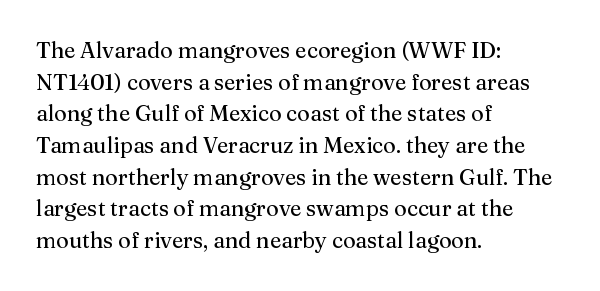
Q: Is the text bold? A: No.
Q: Is the text italic (slanted)? A: No, it is upright.
Q: Is the text underlined? A: No.
Q: How is the paragraph aligned? A: Left-aligned.
Q: Is the spacing between letters normal or unusually wide? A: Normal.
Q: Is the spacing between lines tight, normal or loose? A: Normal.
